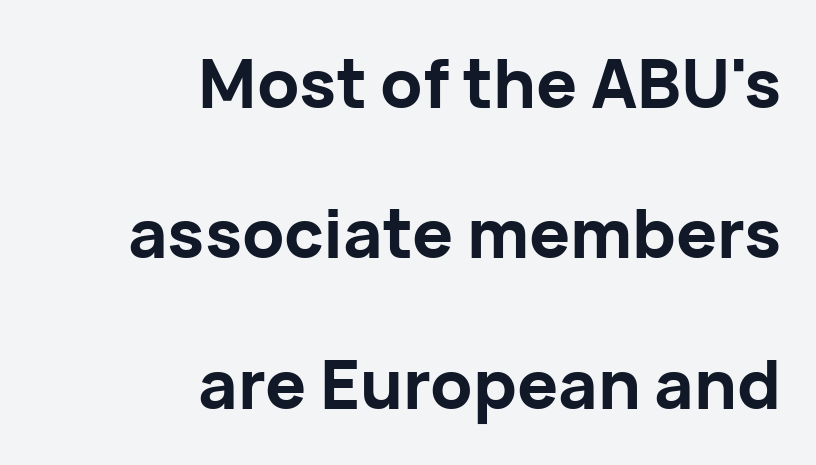
The face used here is a sans, in the tradition of grotesques and geometrics. The letters advance in unequal steps, a hallmark of proportional type. The tracking reads as untouched default to a designer's eye. When letters stand straight like this, we call the style roman or upright.
